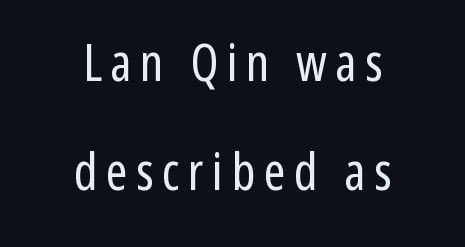
{"serif": "no", "italic": "no", "bold": "no", "weight": "regular", "width": "condensed", "stroke_contrast": "low", "x_height": "medium", "monospaced": "no", "underline": "no", "align": "center", "line_spacing": "loose", "line_spacing_ratio": 2.14, "glyph_px": 51}
